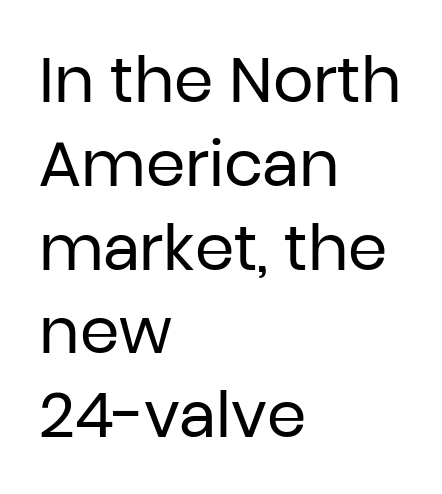
{"serif": "no", "italic": "no", "bold": "no", "weight": "regular", "width": "normal", "stroke_contrast": "low", "x_height": "medium", "monospaced": "no", "underline": "no", "align": "left", "line_spacing": "normal", "line_spacing_ratio": 1.33, "letter_spacing": "normal", "letter_spacing_em": 0.0, "glyph_px": 63}
